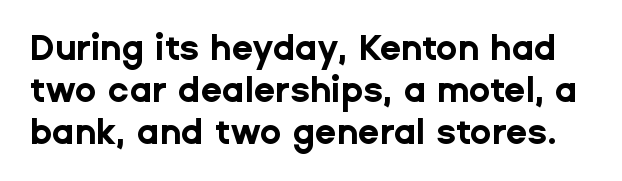
The image shows 35 px bold sans-serif type, upright; set line spacing 1.2x, normal letter spacing, not underlined; low stroke contrast and a medium x-height.
